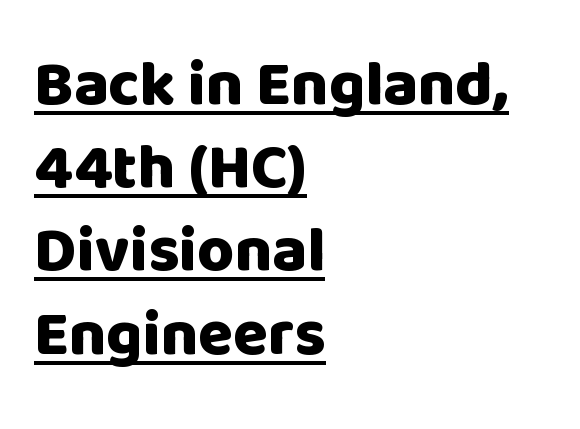
One glance says typical: line gaps are just what's usual. The passage shown is emphatically bold. What kind of face is this? One without serifs — a sans. Think of a printed novel: that variable character pitch is what you see here. The horizontal fit of the characters is conventional and even. Where is the straight margin? On the left.
